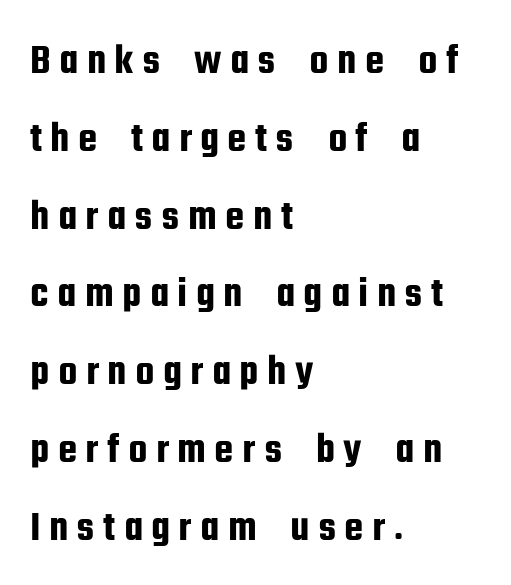
{"serif": "no", "italic": "no", "width": "condensed", "stroke_contrast": "low", "x_height": "medium", "monospaced": "no", "underline": "no", "align": "left", "line_spacing_ratio": 1.81, "glyph_px": 43}
